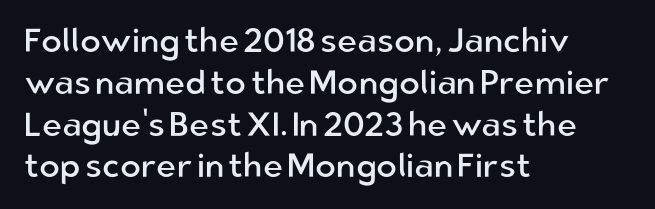
Q: Is the text bold? A: No.
Q: Is the text italic (slanted)? A: No, it is upright.
Q: Is the typeface a serif or a sans-serif typeface? A: Sans-serif.
Q: Is the text underlined? A: No.
Q: How is the paragraph aligned? A: Left-aligned.
Q: Is the spacing between letters normal or unusually wide? A: Normal.
Q: Width (condensed, normal, or wide)? A: Normal.
Q: Stroke contrast? A: Low.
Q: x-height? A: Medium.
Q: Monospaced? A: No.
